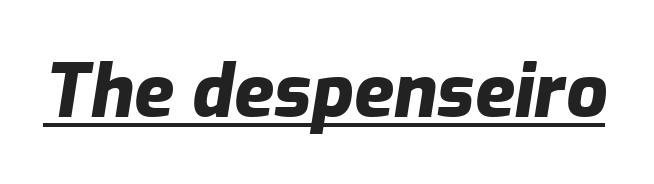
Q: Is the text bold? A: Yes.
Q: Is the text italic (slanted)? A: Yes, it leans right by about 9 degrees.
Q: Is the text underlined? A: Yes.
Q: Is the spacing between letters normal or unusually wide? A: Normal.
Q: Width (condensed, normal, or wide)? A: Normal.
Q: Stroke contrast? A: Low.
Q: x-height? A: Medium.
Q: Monospaced? A: No.
